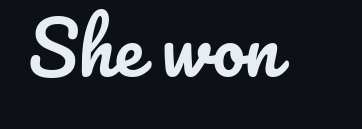
Q: Is the text italic (slanted)? A: Yes.
Q: Is the text underlined? A: No.
Q: Is the spacing between letters normal or unusually wide? A: Normal.
Q: Width (condensed, normal, or wide)? A: Normal.
Q: Stroke contrast? A: Low.
Q: x-height? A: Small.
Q: Monospaced? A: No.
